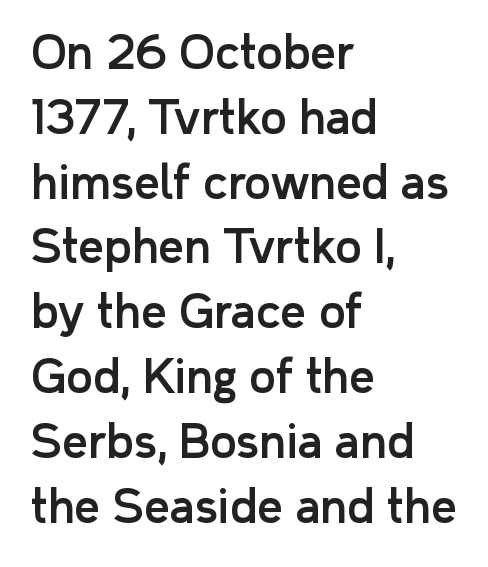
The image shows 45 px sans-serif type, upright; set left-aligned, normal line spacing (1.44x), normal letter spacing, not underlined; low stroke contrast and a medium x-height.
